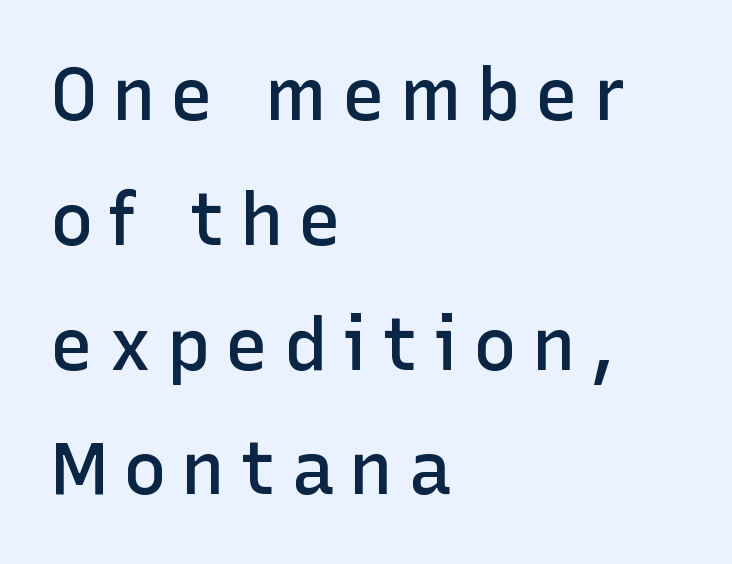
{"serif": "no", "italic": "no", "bold": "semi", "weight": "semibold", "width": "normal", "stroke_contrast": "low", "x_height": "medium", "monospaced": "no", "underline": "no", "align": "left", "line_spacing_ratio": 1.71, "letter_spacing": "wide", "letter_spacing_em": 0.2, "glyph_px": 73}
